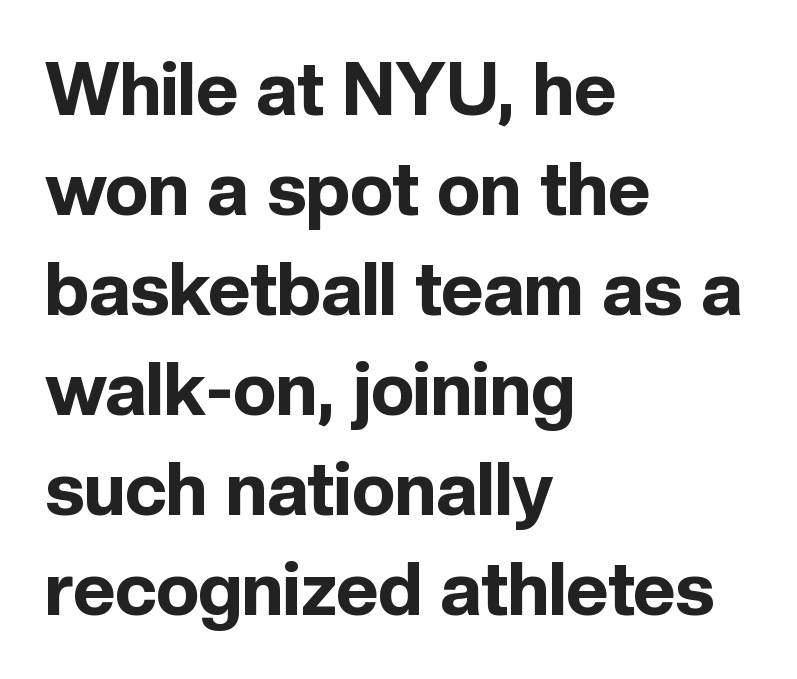
{"serif": "no", "italic": "no", "bold": "yes", "weight": "bold", "width": "normal", "x_height": "medium", "monospaced": "no", "underline": "no", "align": "left", "line_spacing": "normal", "line_spacing_ratio": 1.37, "letter_spacing": "normal", "letter_spacing_em": 0.0, "glyph_px": 73}
